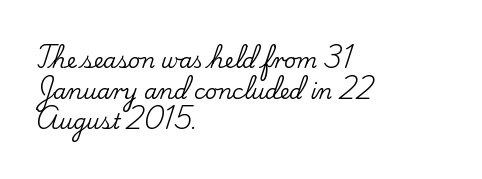
The image shows 21 px text type; set left-aligned, normal line spacing (1.46x), normal letter spacing, not underlined.
